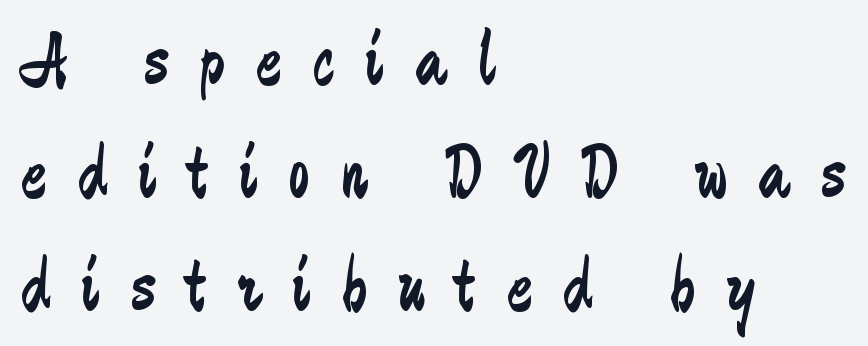
The image shows 76 px regular-weight, condensed sans-serif type; set left-aligned, normal line spacing (1.49x), unusually wide letter spacing (+0.41 em), not underlined; low stroke contrast and a medium x-height.
